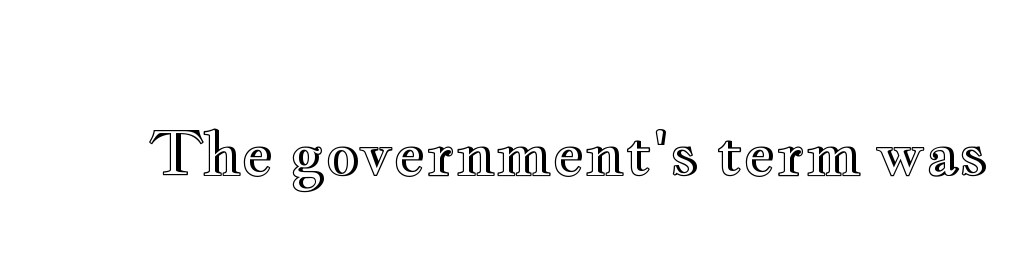
{"italic": "no", "width": "wide", "x_height": "small", "monospaced": "no", "underline": "no", "letter_spacing": "normal", "letter_spacing_em": 0.0, "glyph_px": 61}
